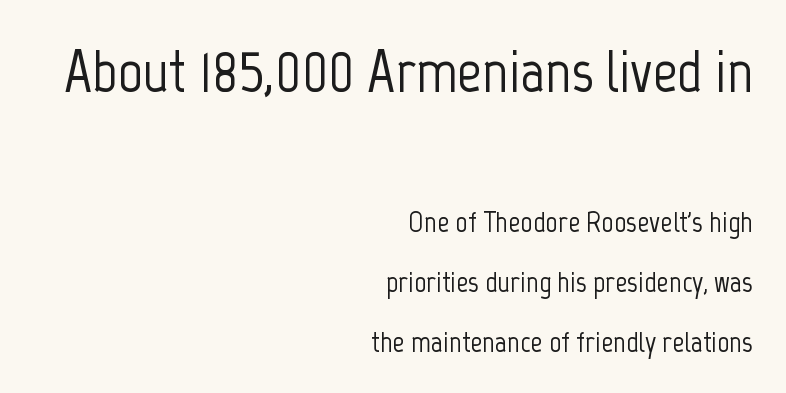
{"serif": "no", "italic": "no", "width": "condensed", "stroke_contrast": "low", "x_height": "medium", "monospaced": "no", "underline": "no", "align": "right", "line_spacing": "loose", "line_spacing_ratio": 1.99, "letter_spacing": "normal", "letter_spacing_em": 0.0, "larger_block": "first", "size_ratio": 2.03, "glyph_px": 61}
